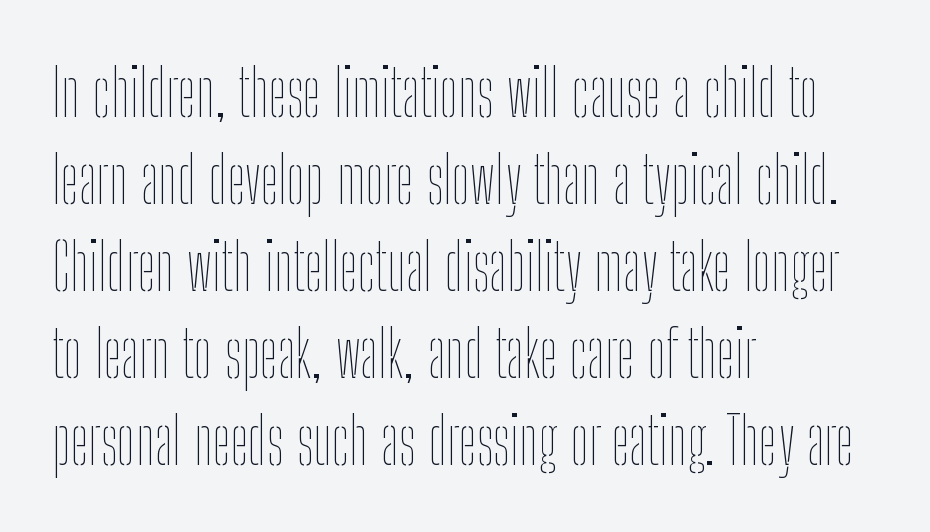
Q: Is the text bold? A: No.
Q: Is the text italic (slanted)? A: No, it is upright.
Q: Is the text underlined? A: No.
Q: How is the paragraph aligned? A: Left-aligned.
Q: Is the spacing between letters normal or unusually wide? A: Normal.
Q: Is the spacing between lines tight, normal or loose? A: Normal.
Q: Width (condensed, normal, or wide)? A: Condensed.
Q: Stroke contrast? A: Low.
Q: x-height? A: Medium.
Q: Monospaced? A: No.
